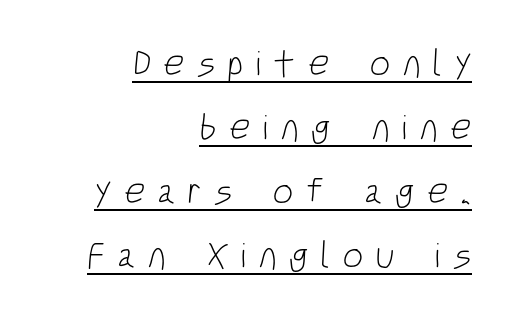
Q: Is the text bold? A: No.
Q: Is the typeface a serif or a sans-serif typeface? A: Sans-serif.
Q: Is the text underlined? A: Yes.
Q: How is the paragraph aligned? A: Right-aligned.
Q: Is the spacing between letters normal or unusually wide? A: Unusually wide.
Q: Width (condensed, normal, or wide)? A: Condensed.
Q: Stroke contrast? A: Low.
Q: x-height? A: Large.
Q: Monospaced? A: No.
